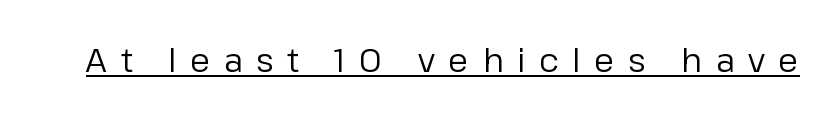
Q: Is the text bold? A: No.
Q: Is the text italic (slanted)? A: No, it is upright.
Q: Is the typeface a serif or a sans-serif typeface? A: Sans-serif.
Q: Is the text underlined? A: Yes.
Q: Is the spacing between letters normal or unusually wide? A: Unusually wide.
Q: Width (condensed, normal, or wide)? A: Normal.
Q: Stroke contrast? A: Low.
Q: x-height? A: Medium.
Q: Monospaced? A: No.
